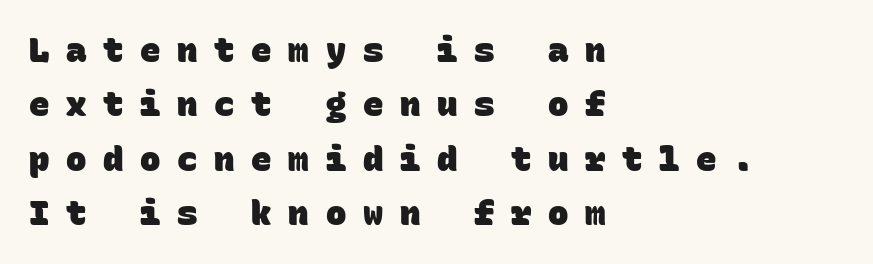
{"serif": "no", "bold": "yes", "weight": "heavy", "width": "normal", "stroke_contrast": "low", "x_height": "large", "monospaced": "yes", "underline": "no", "align": "left", "line_spacing": "normal", "line_spacing_ratio": 1.6, "letter_spacing": "wide", "letter_spacing_em": 0.49, "glyph_px": 34}
